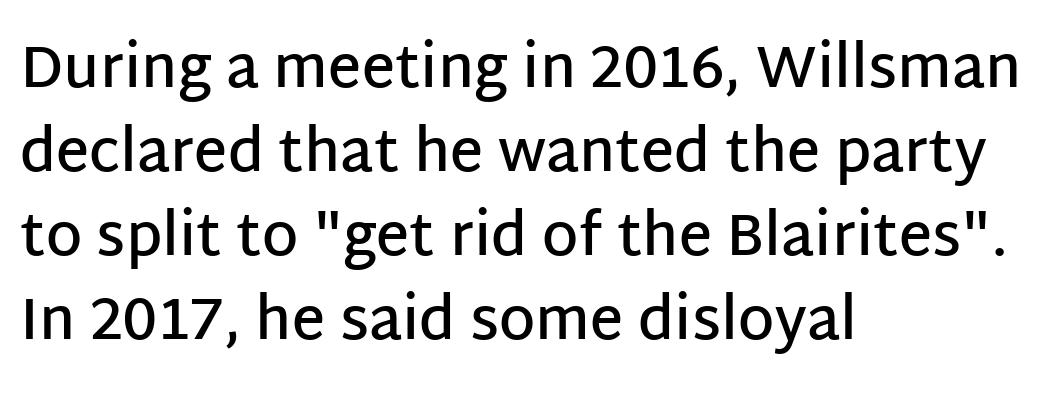
Think of a printed novel: that variable character pitch is what you see here. Compared with a centered layout, this one pins lines to the left instead. Emphasis by weight is partial: semibold. The specimen omits any rule beneath the text block's lines. A normal amount of white space separates one row of letters from the next. Note: no serifs on the glyphs.
